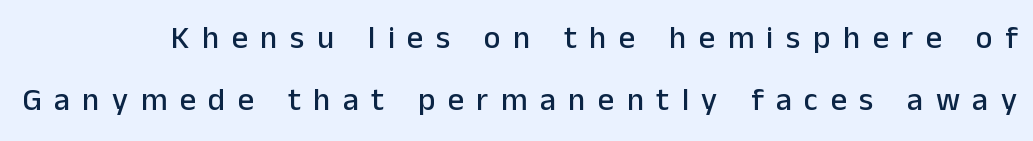
Q: Is the text italic (slanted)? A: No, it is upright.
Q: Is the typeface a serif or a sans-serif typeface? A: Sans-serif.
Q: Is the text underlined? A: No.
Q: Is the spacing between letters normal or unusually wide? A: Unusually wide.
Q: Is the spacing between lines tight, normal or loose? A: Loose.
Q: Width (condensed, normal, or wide)? A: Normal.
Q: Stroke contrast? A: Low.
Q: x-height? A: Medium.
Q: Monospaced? A: No.
